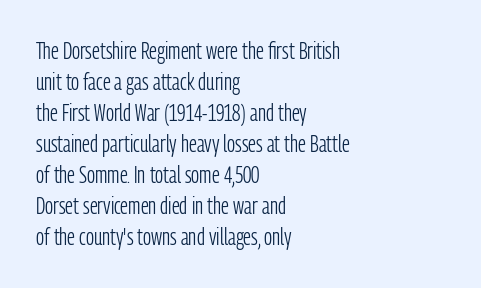
Q: Is the text bold? A: No.
Q: Is the text italic (slanted)? A: No, it is upright.
Q: Is the text underlined? A: No.
Q: How is the paragraph aligned? A: Left-aligned.
Q: Is the spacing between letters normal or unusually wide? A: Normal.
Q: Is the spacing between lines tight, normal or loose? A: Normal.
